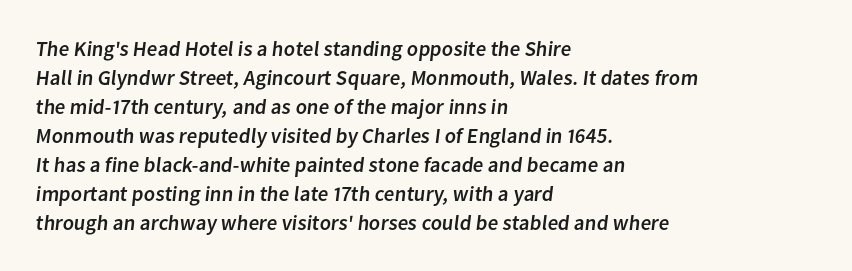
The image shows 21 px text type; set left-aligned, normal line spacing (1.38x), normal letter spacing, not underlined.
